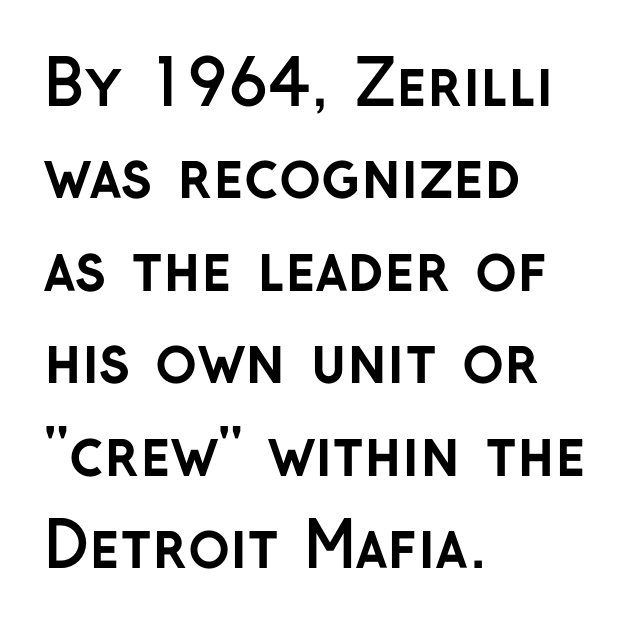
{"serif": "no", "italic": "no", "bold": "yes", "weight": "semibold", "width": "normal", "stroke_contrast": "low", "x_height": "medium", "monospaced": "no", "underline": "no", "align": "left", "line_spacing": "normal", "line_spacing_ratio": 1.49, "letter_spacing": "normal", "letter_spacing_em": 0.0, "glyph_px": 62}
